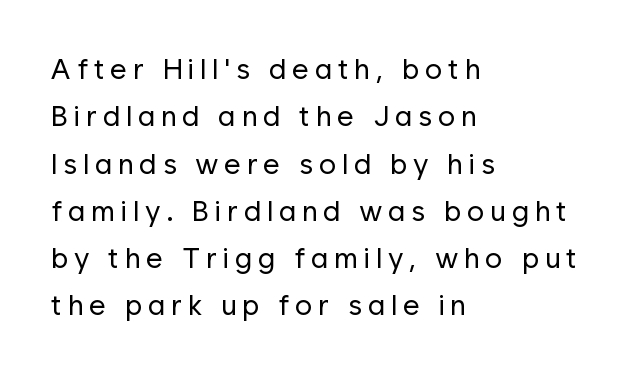
The image shows 29 px regular-weight sans-serif type, upright; set left-aligned, normal line spacing (1.63x), unusually wide letter spacing (+0.2 em), not underlined; low stroke contrast and a medium x-height.
